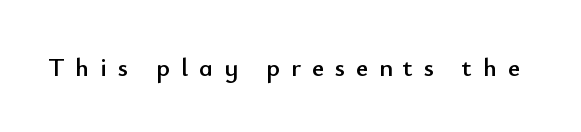
The image shows 26 px text type, upright; set unusually wide letter spacing (+0.42 em), not underlined.
